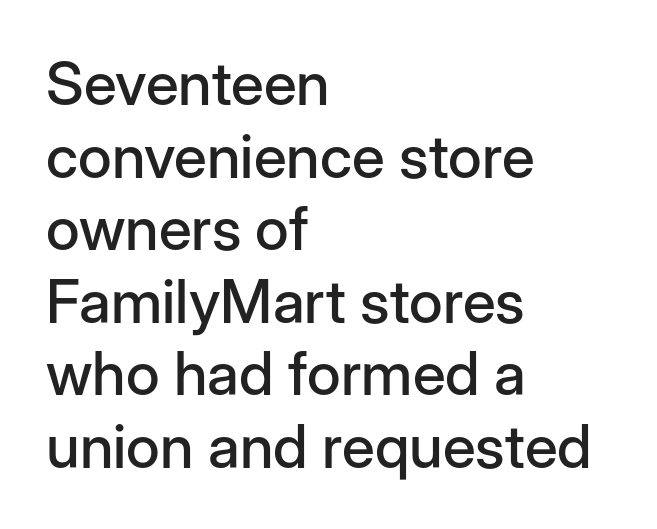
{"serif": "no", "italic": "no", "width": "normal", "stroke_contrast": "low", "x_height": "medium", "monospaced": "no", "underline": "no", "align": "left", "line_spacing_ratio": 1.21, "letter_spacing": "normal", "letter_spacing_em": 0.0, "glyph_px": 60}
